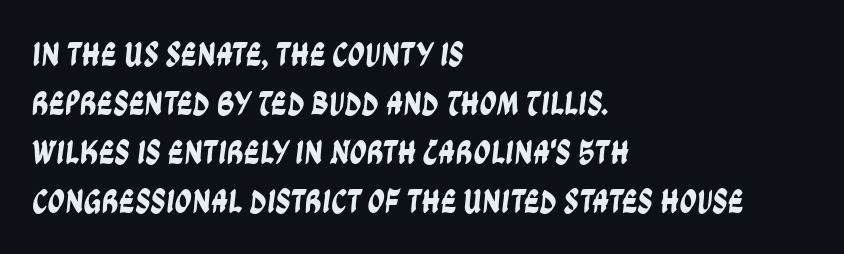
The image shows 34 px condensed sans-serif type; set left-aligned, normal line spacing (1.44x), normal letter spacing, not underlined; low stroke contrast and a large x-height.
